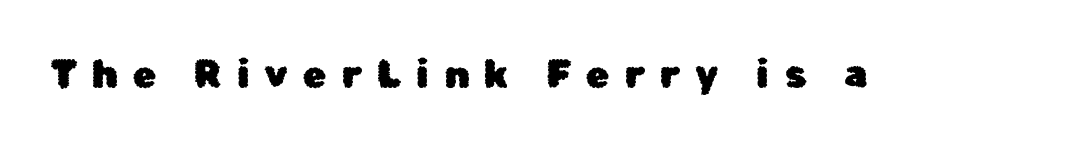
Q: Is the text italic (slanted)? A: No, it is upright.
Q: Is the typeface a serif or a sans-serif typeface? A: Sans-serif.
Q: Is the text underlined? A: No.
Q: Is the spacing between letters normal or unusually wide? A: Unusually wide.
Q: Width (condensed, normal, or wide)? A: Normal.
Q: Stroke contrast? A: Low.
Q: x-height? A: Medium.
Q: Monospaced? A: No.
